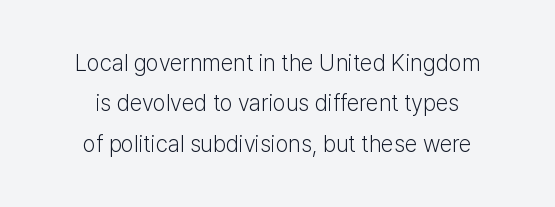
Q: Is the text bold? A: No.
Q: Is the text italic (slanted)? A: No, it is upright.
Q: Is the text underlined? A: No.
Q: Is the spacing between letters normal or unusually wide? A: Normal.
